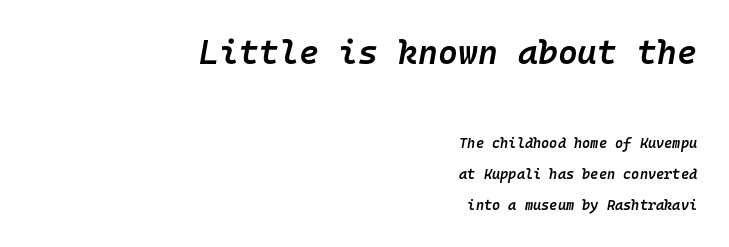
The image shows 34 px semibold type, italic (leaning right), monospaced; set right-aligned, loose line spacing (2.23x), normal letter spacing, not underlined; the first (top) block is 2.43x larger; low stroke contrast and a medium x-height.
